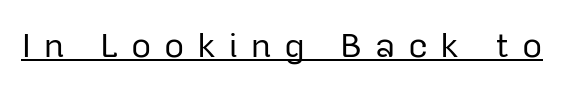
{"serif": "no", "italic": "no", "bold": "no", "weight": "regular", "width": "normal", "stroke_contrast": "low", "x_height": "medium", "monospaced": "no", "underline": "yes", "letter_spacing": "wide", "letter_spacing_em": 0.36, "glyph_px": 35}
